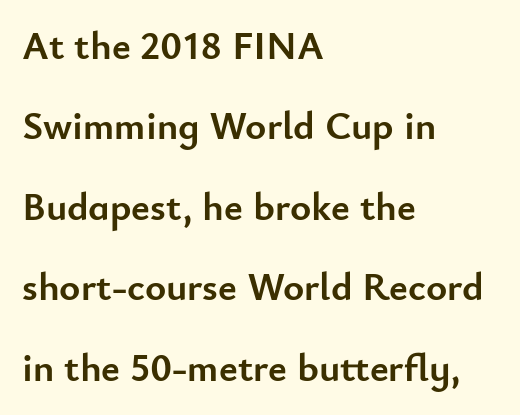
Q: Is the text bold? A: Yes.
Q: Is the text italic (slanted)? A: No, it is upright.
Q: Is the typeface a serif or a sans-serif typeface? A: Sans-serif.
Q: Is the text underlined? A: No.
Q: How is the paragraph aligned? A: Left-aligned.
Q: Is the spacing between letters normal or unusually wide? A: Normal.
Q: Is the spacing between lines tight, normal or loose? A: Loose.
Q: Width (condensed, normal, or wide)? A: Normal.
Q: Stroke contrast? A: Low.
Q: x-height? A: Small.
Q: Monospaced? A: No.
